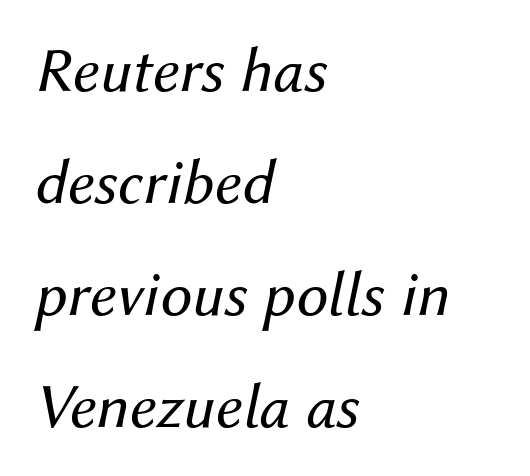
Q: Is the text bold? A: No.
Q: Is the text italic (slanted)? A: Yes, it leans right by about 12 degrees.
Q: Is the text underlined? A: No.
Q: How is the paragraph aligned? A: Left-aligned.
Q: Is the spacing between letters normal or unusually wide? A: Normal.
Q: Width (condensed, normal, or wide)? A: Normal.
Q: Stroke contrast? A: Medium.
Q: x-height? A: Medium.
Q: Monospaced? A: No.
